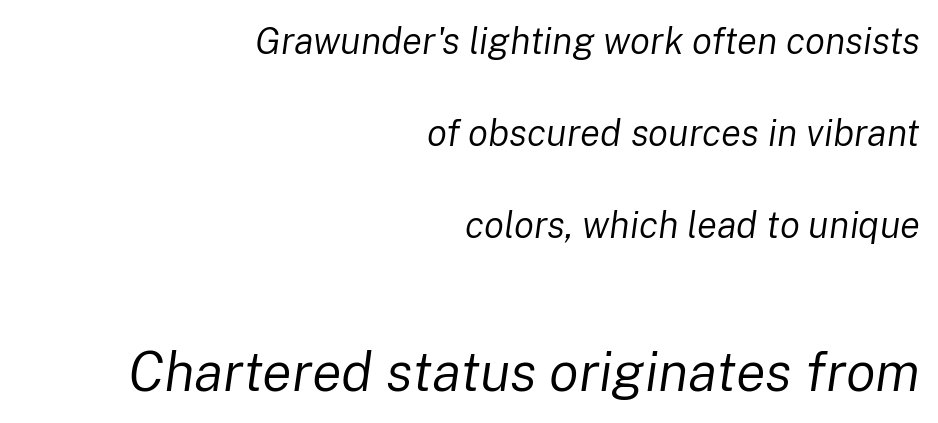
The image shows 55 px regular-weight type, italic (leaning right); set right-aligned, loose line spacing (2.49x), normal letter spacing, not underlined; the second (bottom) block is 1.49x larger; low stroke contrast and a medium x-height.
